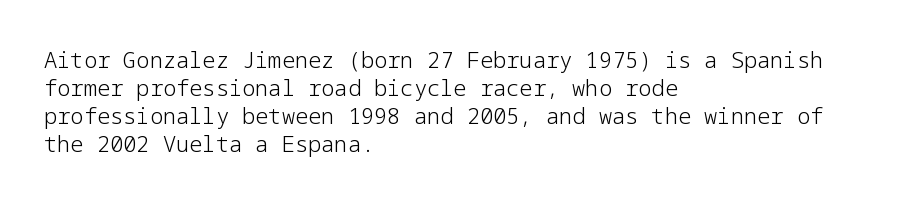
Q: Is the text bold? A: No.
Q: Is the text italic (slanted)? A: No, it is upright.
Q: Is the text underlined? A: No.
Q: How is the paragraph aligned? A: Left-aligned.
Q: Is the spacing between letters normal or unusually wide? A: Normal.
Q: Is the spacing between lines tight, normal or loose? A: Normal.
